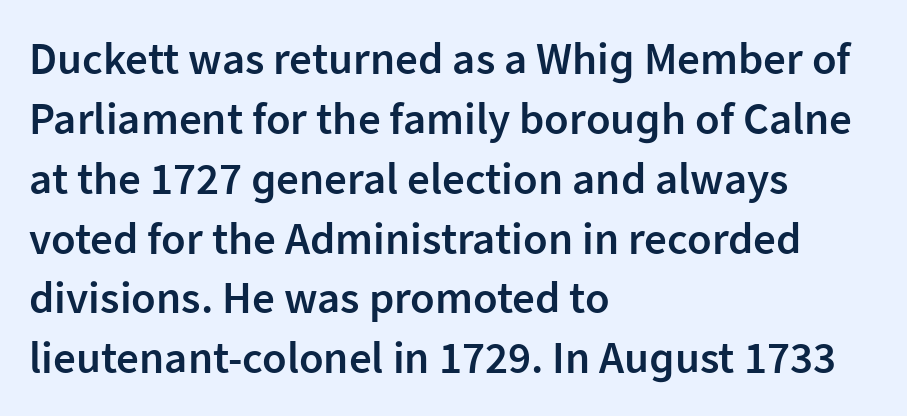
{"serif": "no", "italic": "no", "bold": "semi", "weight": "semibold", "width": "normal", "stroke_contrast": "low", "x_height": "medium", "monospaced": "no", "underline": "no", "align": "left", "line_spacing": "normal", "line_spacing_ratio": 1.33, "letter_spacing": "normal", "letter_spacing_em": 0.0, "glyph_px": 45}
